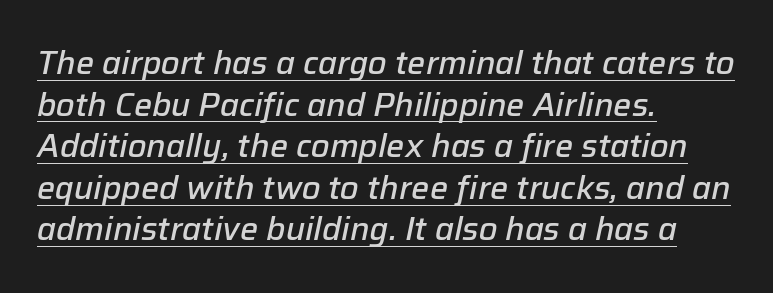
{"italic": "yes", "lean": "right", "slant_degrees": 12, "bold": "semi", "weight": "semibold", "width": "normal", "stroke_contrast": "low", "x_height": "medium", "monospaced": "no", "underline": "yes", "align": "left", "line_spacing": "normal", "line_spacing_ratio": 1.3, "letter_spacing": "normal", "letter_spacing_em": 0.0, "glyph_px": 32}
